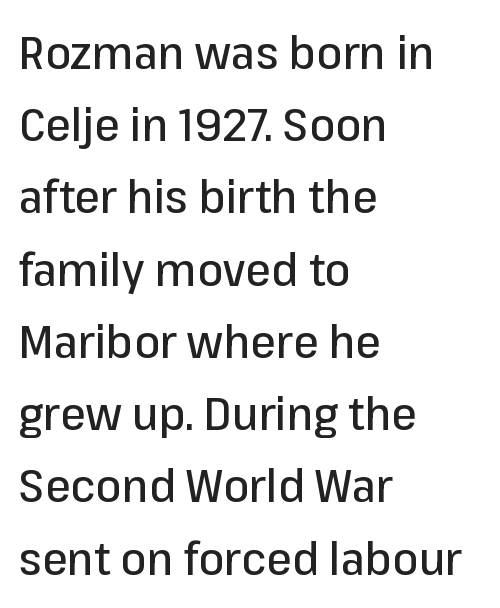
Between one letter and the next there's only the usual sliver of space. Do the letters lean? They stand straight. Font category for this specimen: sans-serif. The space beneath each line is pristine and unruled.
